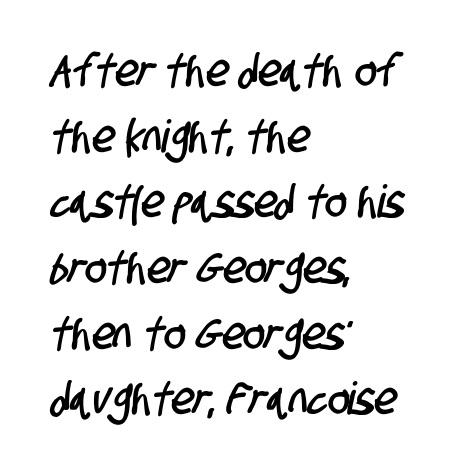
The image shows 45 px condensed sans-serif type; set left-aligned, normal line spacing (1.46x), normal letter spacing, not underlined; low stroke contrast and a large x-height.
